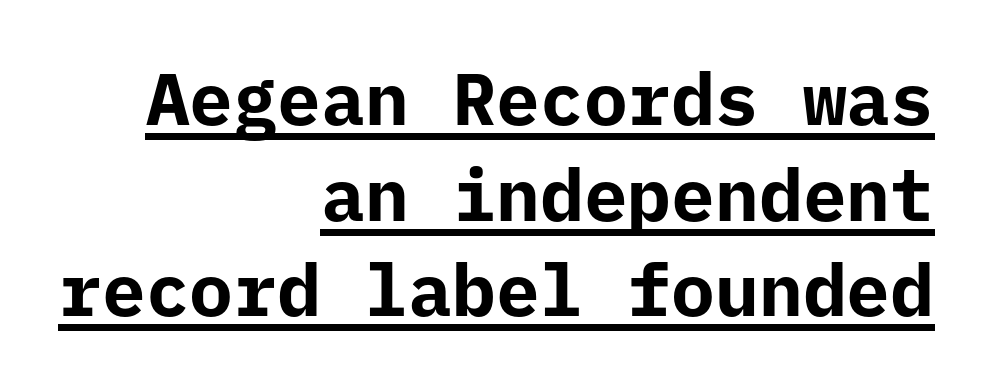
The image shows 73 px bold sans-serif type, upright, monospaced; set right-aligned, normal line spacing (1.31x), normal letter spacing, underlined; low stroke contrast and a medium x-height.
